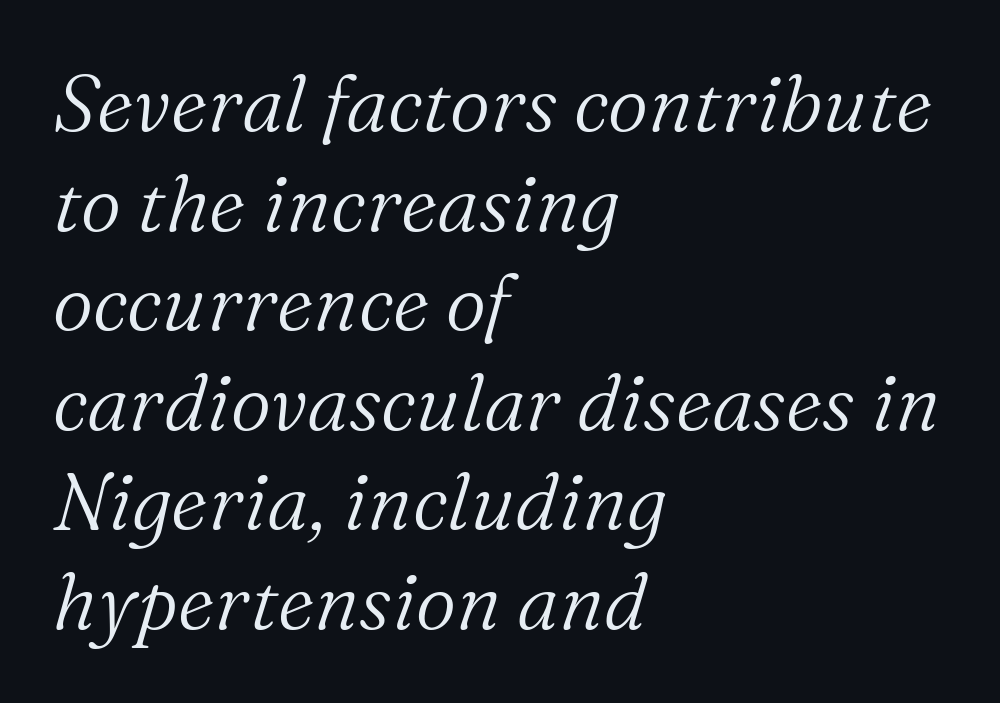
Q: Is the text bold? A: No.
Q: Is the text italic (slanted)? A: Yes, it leans right by about 16 degrees.
Q: Is the typeface a serif or a sans-serif typeface? A: Serif.
Q: Is the text underlined? A: No.
Q: How is the paragraph aligned? A: Left-aligned.
Q: Is the spacing between letters normal or unusually wide? A: Normal.
Q: Is the spacing between lines tight, normal or loose? A: Normal.
Q: Width (condensed, normal, or wide)? A: Normal.
Q: Stroke contrast? A: Medium.
Q: x-height? A: Medium.
Q: Monospaced? A: No.
